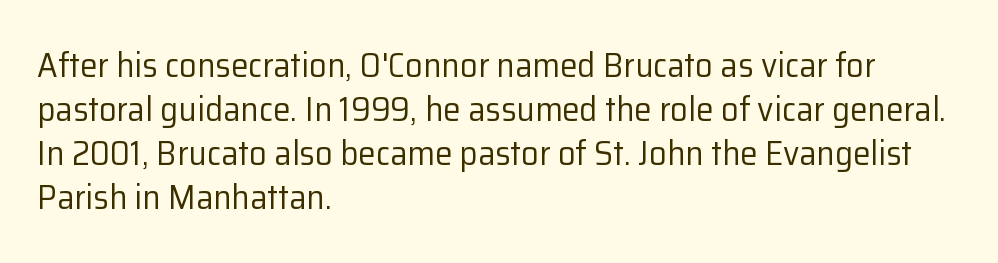
The image shows 35 px regular-weight sans-serif type, upright; set left-aligned, normal line spacing (1.26x), normal letter spacing, not underlined; low stroke contrast and a medium x-height.
